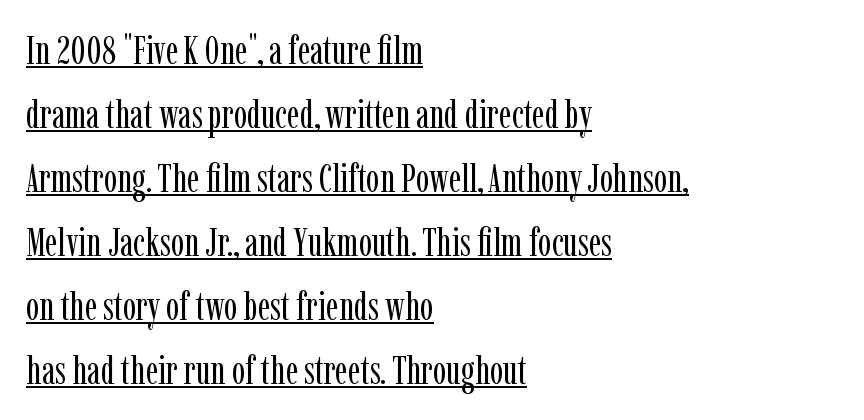
Q: Is the text bold? A: No.
Q: Is the text italic (slanted)? A: No, it is upright.
Q: Is the typeface a serif or a sans-serif typeface? A: Serif.
Q: Is the text underlined? A: Yes.
Q: How is the paragraph aligned? A: Left-aligned.
Q: Is the spacing between letters normal or unusually wide? A: Normal.
Q: Is the spacing between lines tight, normal or loose? A: Normal.
Q: Width (condensed, normal, or wide)? A: Condensed.
Q: Stroke contrast? A: Low.
Q: x-height? A: Medium.
Q: Monospaced? A: No.
